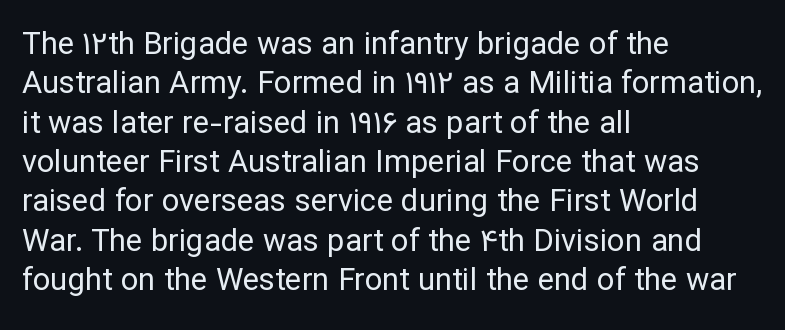
Q: Is the text bold? A: No.
Q: Is the text italic (slanted)? A: No, it is upright.
Q: Is the typeface a serif or a sans-serif typeface? A: Sans-serif.
Q: Is the text underlined? A: No.
Q: How is the paragraph aligned? A: Left-aligned.
Q: Is the spacing between letters normal or unusually wide? A: Normal.
Q: Is the spacing between lines tight, normal or loose? A: Normal.
Q: Width (condensed, normal, or wide)? A: Normal.
Q: Stroke contrast? A: Low.
Q: x-height? A: Medium.
Q: Monospaced? A: No.
